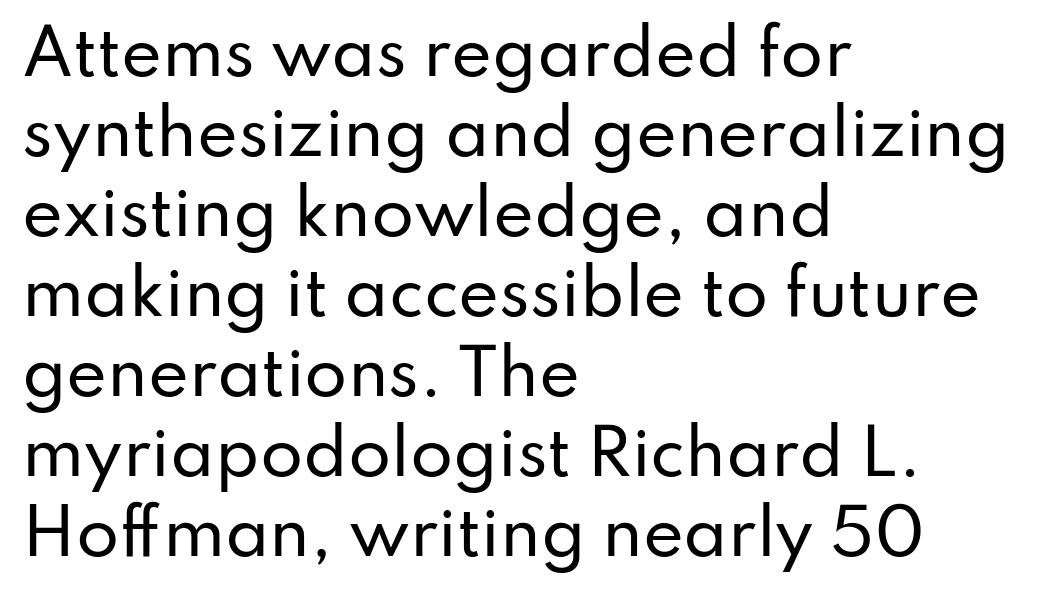
{"serif": "no", "italic": "no", "width": "normal", "stroke_contrast": "low", "x_height": "small", "monospaced": "no", "underline": "no", "align": "left", "line_spacing": "normal", "line_spacing_ratio": 1.29, "letter_spacing": "normal", "letter_spacing_em": 0.0, "glyph_px": 62}
